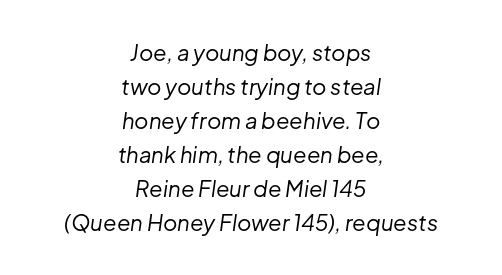
{"italic": "yes", "lean": "right", "slant_degrees": 8, "bold": "no", "underline": "no", "align": "center", "line_spacing": "normal", "line_spacing_ratio": 1.55, "letter_spacing": "normal", "letter_spacing_em": 0.0, "glyph_px": 22}
